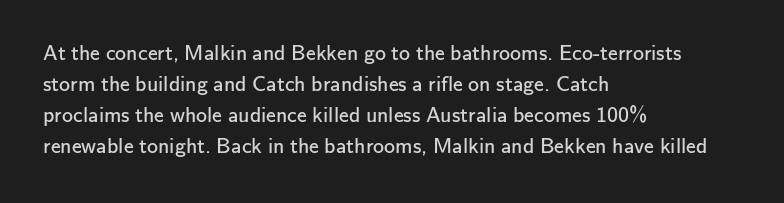
{"italic": "no", "bold": "no", "underline": "no", "align": "left", "line_spacing": "normal", "line_spacing_ratio": 1.41, "letter_spacing": "normal", "letter_spacing_em": 0.0, "glyph_px": 22}
